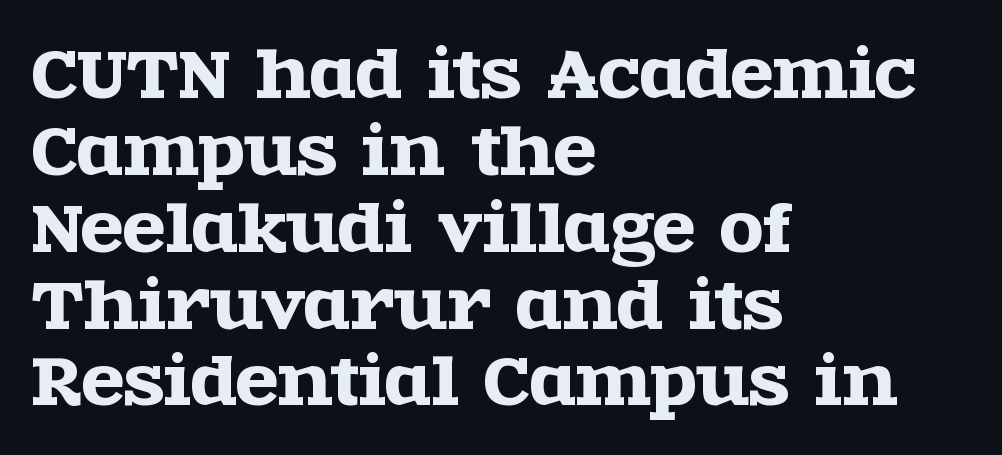
Q: Is the text italic (slanted)? A: No, it is upright.
Q: Is the typeface a serif or a sans-serif typeface? A: Serif.
Q: Is the text underlined? A: No.
Q: How is the paragraph aligned? A: Left-aligned.
Q: Is the spacing between letters normal or unusually wide? A: Normal.
Q: Width (condensed, normal, or wide)? A: Wide.
Q: x-height? A: Large.
Q: Monospaced? A: No.
